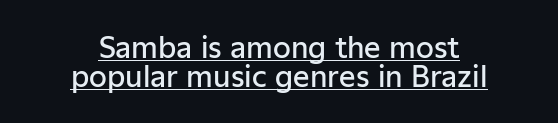
Q: Is the text bold? A: Semi-bold.
Q: Is the text italic (slanted)? A: No, it is upright.
Q: Is the typeface a serif or a sans-serif typeface? A: Sans-serif.
Q: Is the text underlined? A: Yes.
Q: How is the paragraph aligned? A: Centered.
Q: Is the spacing between letters normal or unusually wide? A: Normal.
Q: Is the spacing between lines tight, normal or loose? A: Tight.
Q: Width (condensed, normal, or wide)? A: Normal.
Q: Stroke contrast? A: Low.
Q: x-height? A: Medium.
Q: Monospaced? A: No.
